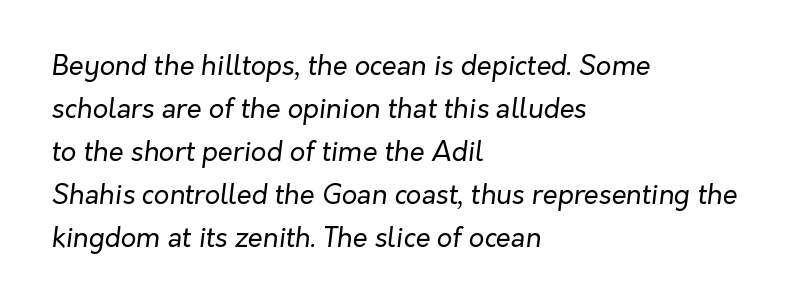
The image shows 27 px text type, italic (leaning right); set left-aligned, normal line spacing (1.59x), normal letter spacing, not underlined.
